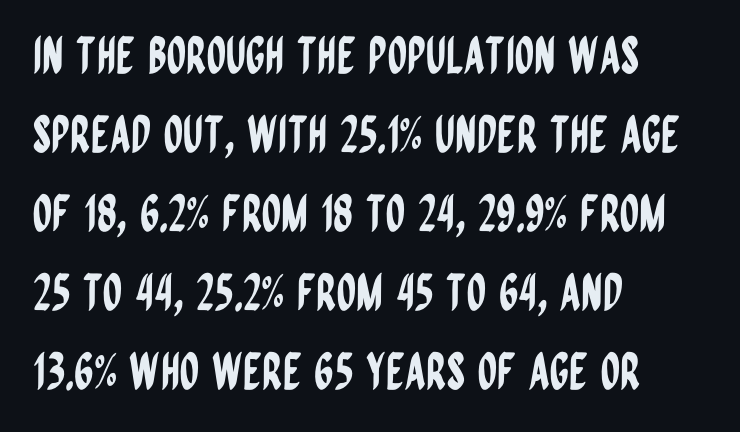
{"serif": "no", "italic": "no", "width": "condensed", "stroke_contrast": "low", "x_height": "large", "monospaced": "no", "underline": "no", "align": "left", "line_spacing": "normal", "line_spacing_ratio": 1.58, "letter_spacing": "normal", "letter_spacing_em": 0.0, "glyph_px": 50}
